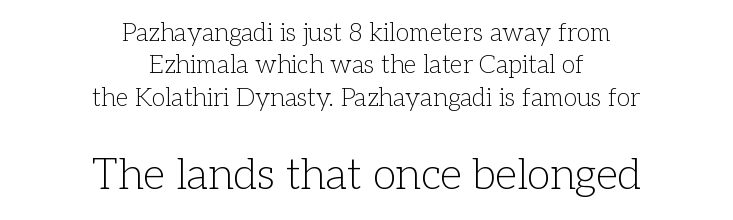
{"serif": "yes", "italic": "no", "bold": "no", "weight": "light", "width": "normal", "stroke_contrast": "low", "x_height": "medium", "monospaced": "no", "underline": "no", "align": "center", "line_spacing": "normal", "line_spacing_ratio": 1.3, "letter_spacing": "normal", "letter_spacing_em": 0.0, "larger_block": "second", "size_ratio": 1.72, "glyph_px": 43}
